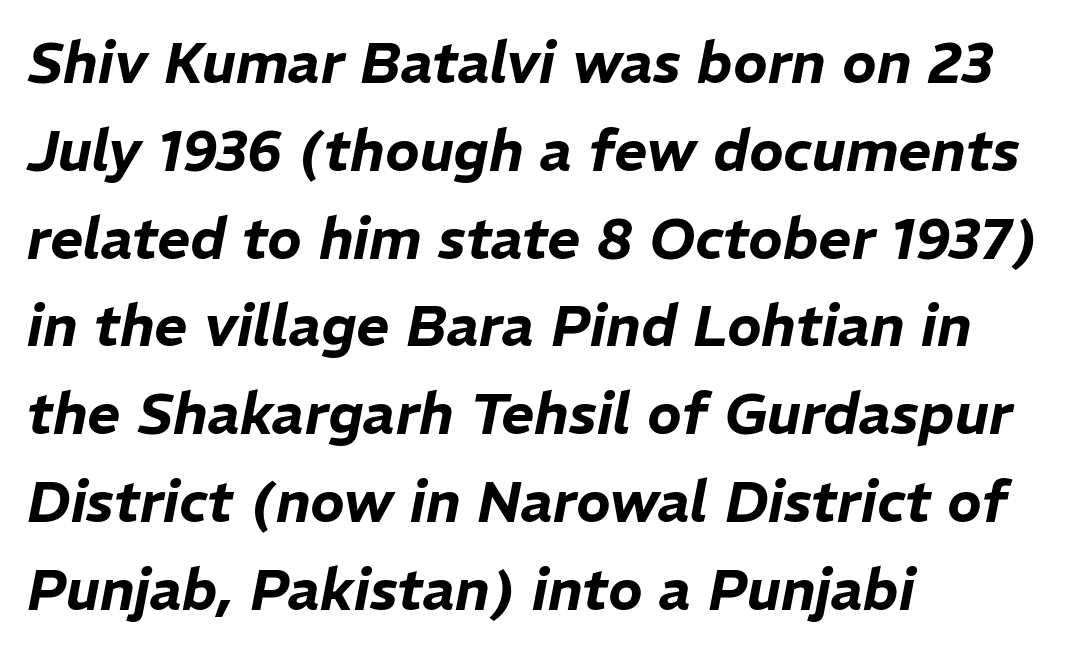
{"italic": "yes", "lean": "right", "slant_degrees": 11, "width": "normal", "stroke_contrast": "low", "x_height": "medium", "monospaced": "no", "underline": "no", "align": "left", "line_spacing": "normal", "line_spacing_ratio": 1.54, "letter_spacing": "normal", "letter_spacing_em": 0.0, "glyph_px": 57}
